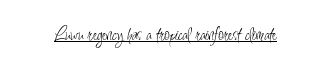
Between one letter and the next there's only the usual sliver of space. The rendered words wear a rule along their underside. Heaviness? Minimal to ordinary, like unemphasized prose.
